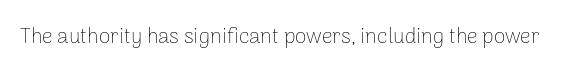
The image shows 21 px text type, upright; set normal letter spacing, not underlined.
